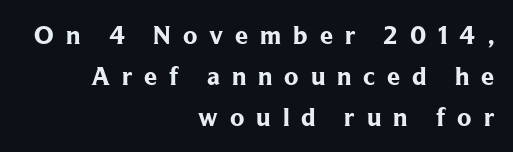
{"italic": "no", "bold": "yes", "underline": "no", "align": "right", "line_spacing": "normal", "line_spacing_ratio": 1.58, "letter_spacing": "wide", "letter_spacing_em": 0.46, "glyph_px": 26}
